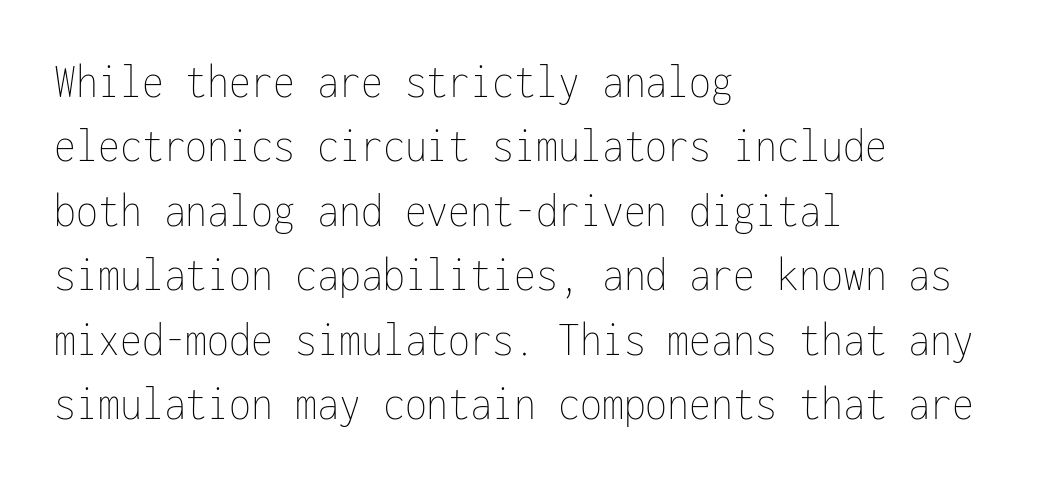
Q: Is the text bold? A: No.
Q: Is the text italic (slanted)? A: No, it is upright.
Q: Is the text underlined? A: No.
Q: How is the paragraph aligned? A: Left-aligned.
Q: Is the spacing between letters normal or unusually wide? A: Normal.
Q: Is the spacing between lines tight, normal or loose? A: Normal.
Q: Width (condensed, normal, or wide)? A: Condensed.
Q: Stroke contrast? A: Low.
Q: x-height? A: Medium.
Q: Monospaced? A: Yes.
